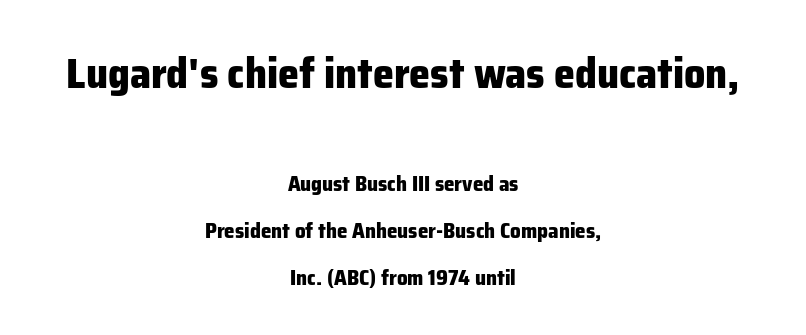
The image shows 42 px heavy sans-serif type, upright; set centered, loose line spacing (2.23x), normal letter spacing, not underlined; the first (top) block is 2.0x larger; low stroke contrast and a medium x-height.
